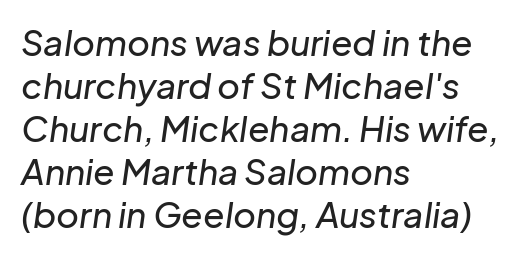
The image shows 35 px text type, italic (leaning right); set left-aligned, line spacing 1.23x, normal letter spacing, not underlined; low stroke contrast and a medium x-height.
